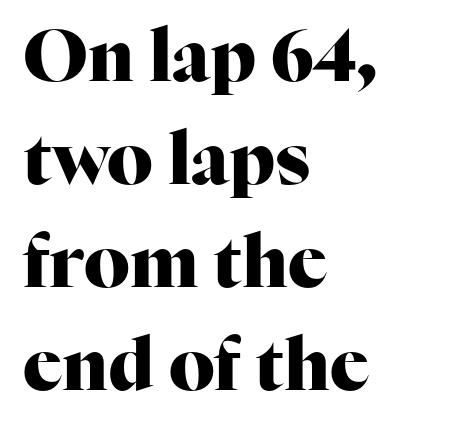
The image shows 72 px heavy serif type, upright; set left-aligned, normal line spacing (1.43x), normal letter spacing, not underlined; high stroke contrast and a medium x-height.
